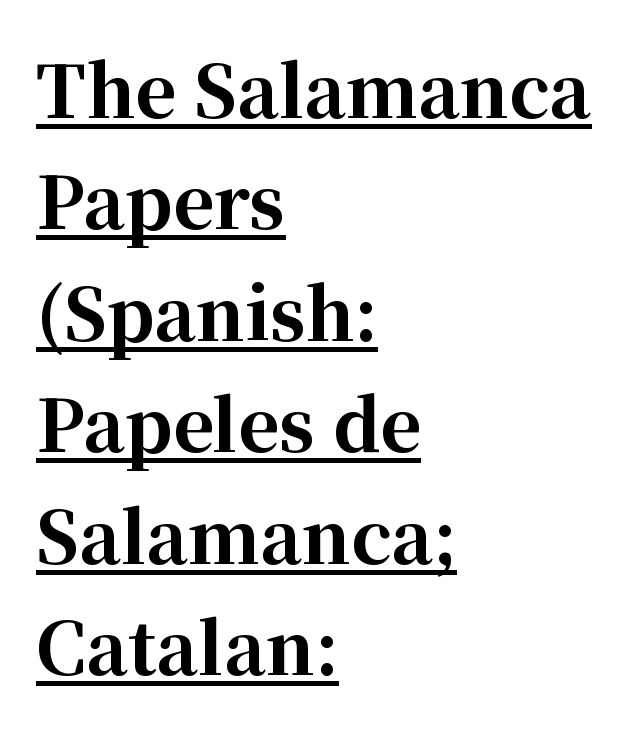
{"serif": "yes", "italic": "no", "bold": "yes", "weight": "bold", "width": "normal", "stroke_contrast": "high", "x_height": "medium", "monospaced": "no", "underline": "yes", "align": "left", "line_spacing": "normal", "line_spacing_ratio": 1.57, "letter_spacing": "normal", "letter_spacing_em": 0.0, "glyph_px": 71}
